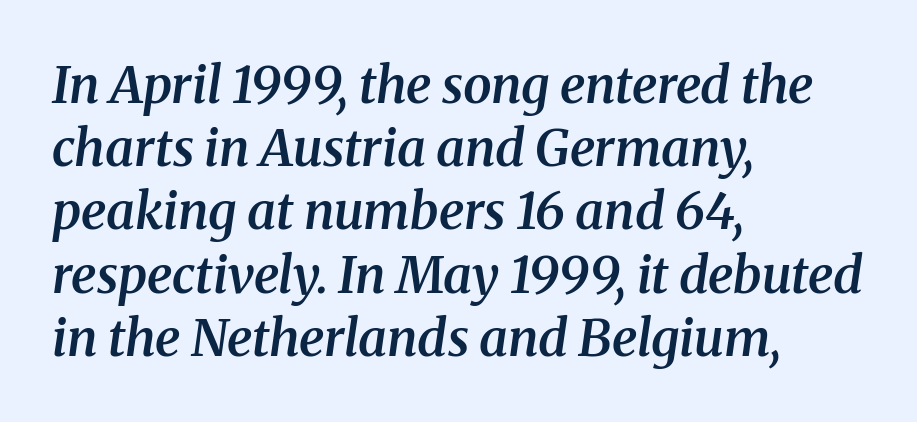
The image shows 51 px semibold serif type, italic (leaning right); set left-aligned, line spacing 1.24x, normal letter spacing, not underlined; medium stroke contrast and a medium x-height.
